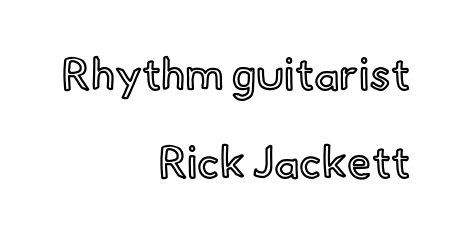
The image shows 44 px text type, upright; set right-aligned, loose line spacing (2.01x), normal letter spacing, not underlined; a small x-height.
